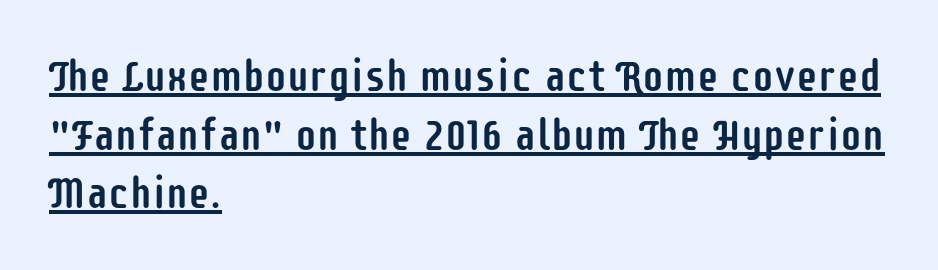
Q: Is the text italic (slanted)? A: No, it is upright.
Q: Is the typeface a serif or a sans-serif typeface? A: Sans-serif.
Q: Is the text underlined? A: Yes.
Q: How is the paragraph aligned? A: Left-aligned.
Q: Is the spacing between letters normal or unusually wide? A: Normal.
Q: Is the spacing between lines tight, normal or loose? A: Normal.
Q: Width (condensed, normal, or wide)? A: Condensed.
Q: Stroke contrast? A: Low.
Q: x-height? A: Large.
Q: Monospaced? A: No.
